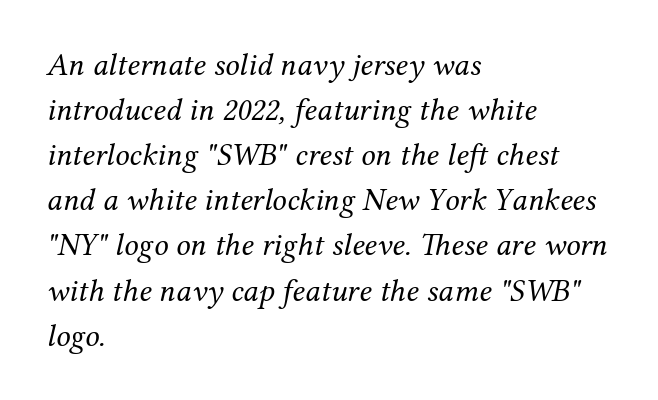
Q: Is the text bold? A: No.
Q: Is the text italic (slanted)? A: Yes, it leans right by about 12 degrees.
Q: Is the typeface a serif or a sans-serif typeface? A: Serif.
Q: Is the text underlined? A: No.
Q: How is the paragraph aligned? A: Left-aligned.
Q: Is the spacing between letters normal or unusually wide? A: Normal.
Q: Is the spacing between lines tight, normal or loose? A: Normal.
Q: Width (condensed, normal, or wide)? A: Normal.
Q: Stroke contrast? A: Medium.
Q: x-height? A: Medium.
Q: Monospaced? A: No.
